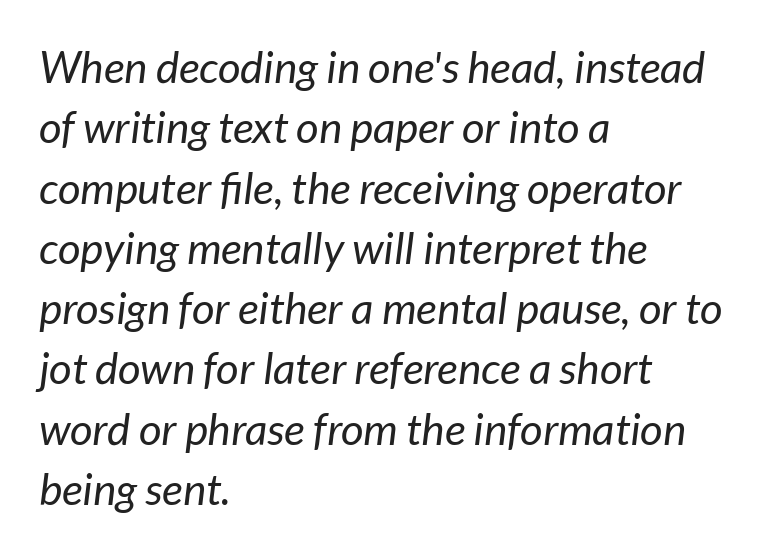
{"italic": "yes", "lean": "right", "slant_degrees": 7, "bold": "no", "weight": "regular", "width": "normal", "stroke_contrast": "low", "x_height": "medium", "monospaced": "no", "underline": "no", "align": "left", "line_spacing": "normal", "line_spacing_ratio": 1.37, "letter_spacing": "normal", "letter_spacing_em": 0.0, "glyph_px": 44}
